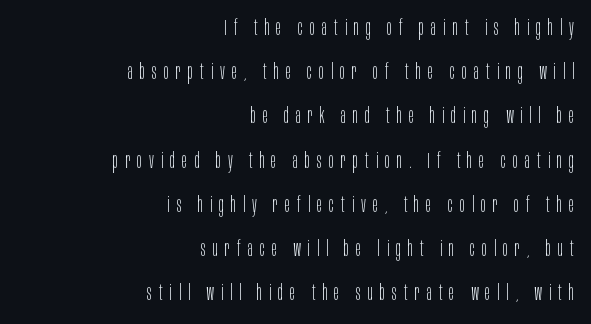
Q: Is the text bold? A: No.
Q: Is the text italic (slanted)? A: No, it is upright.
Q: Is the text underlined? A: No.
Q: How is the paragraph aligned? A: Right-aligned.
Q: Is the spacing between letters normal or unusually wide? A: Unusually wide.
Q: Is the spacing between lines tight, normal or loose? A: Loose.
